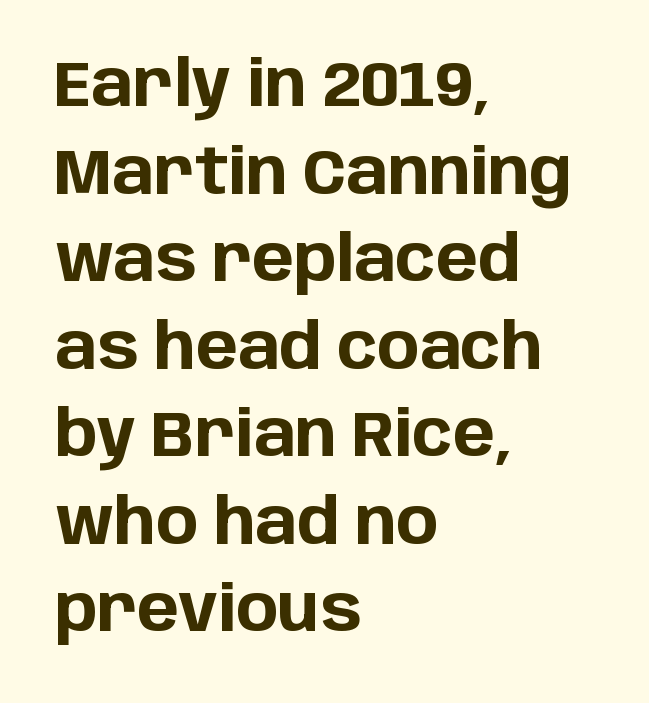
{"serif": "no", "italic": "no", "bold": "yes", "weight": "bold", "width": "normal", "stroke_contrast": "low", "x_height": "large", "monospaced": "no", "underline": "no", "align": "left", "line_spacing": "normal", "line_spacing_ratio": 1.39, "letter_spacing": "normal", "letter_spacing_em": 0.0, "glyph_px": 63}
